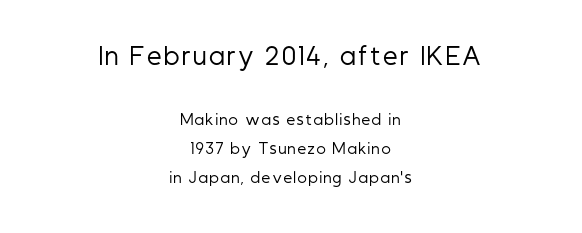
No chunkiness to these letters — they're not bold. Visually, the top section dominates because its glyphs are scaled up. Plain, unruled lines of type. You could fit nearly another row in the gap between these rows.
